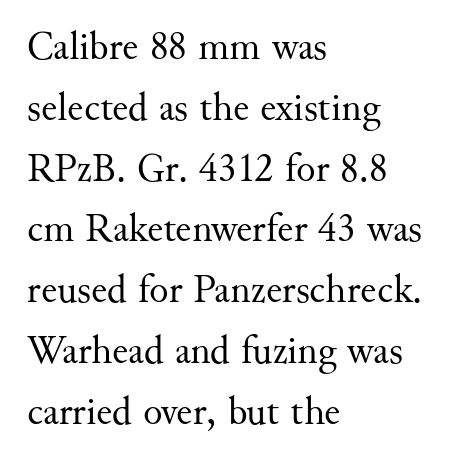
{"serif": "yes", "italic": "no", "bold": "no", "weight": "regular", "width": "normal", "stroke_contrast": "medium", "x_height": "small", "monospaced": "no", "underline": "no", "align": "left", "line_spacing": "normal", "line_spacing_ratio": 1.52, "letter_spacing": "normal", "letter_spacing_em": 0.0, "glyph_px": 40}
